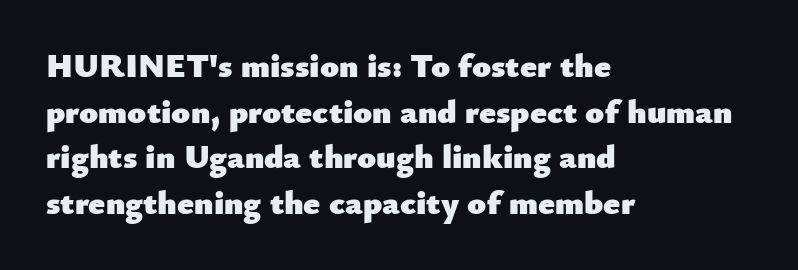
A typesetter would call this leading conventional body-copy spacing. Horizontally, the lines are justified to the leading edge only. The passage shown is not underscored anywhere. The lettering holds an erect, upright posture throughout. Looks like regular typesetting: each glyph gets only the width it needs. Typesetter's note: full bold, strokes at maximum text heaviness.
